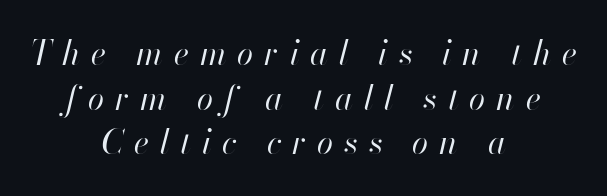
This rendering uses center alignment, leaving both contours irregular but symmetric. Think of a printed novel: that variable character pitch is what you see here. Observe the wide spacing: letters keep a clear distance from each other. No letter is thick-stroked: the sample isn't bold. Does the lettering tilt? It does — this is italic.
